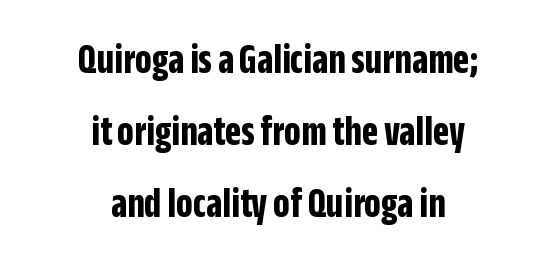
Italic: no, the glyphs are upright roman. On the weight axis this lands at bold, roughly 700. The gap between lines stays unmarked. Short note: letters normally spaced. Classification — sans serif.
